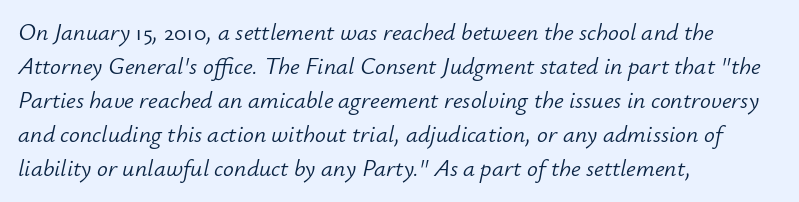
{"italic": "yes", "lean": "right", "slant_degrees": 12, "bold": "no", "underline": "no", "align": "left", "line_spacing": "normal", "line_spacing_ratio": 1.42, "letter_spacing": "normal", "letter_spacing_em": 0.0, "glyph_px": 24}
